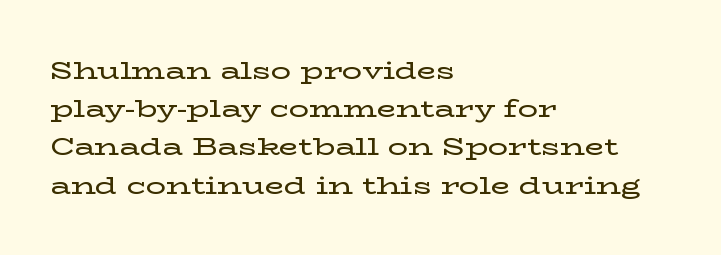
Q: Is the text italic (slanted)? A: No, it is upright.
Q: Is the text underlined? A: No.
Q: How is the paragraph aligned? A: Left-aligned.
Q: Is the spacing between letters normal or unusually wide? A: Normal.
Q: Is the spacing between lines tight, normal or loose? A: Normal.
